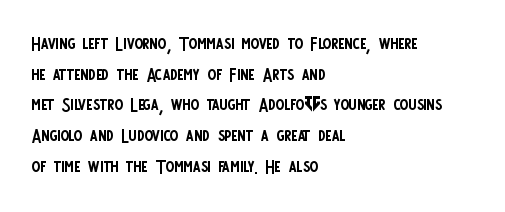
{"italic": "no", "bold": "no", "underline": "no", "align": "left", "line_spacing_ratio": 1.23, "letter_spacing": "normal", "letter_spacing_em": 0.0, "glyph_px": 25}
